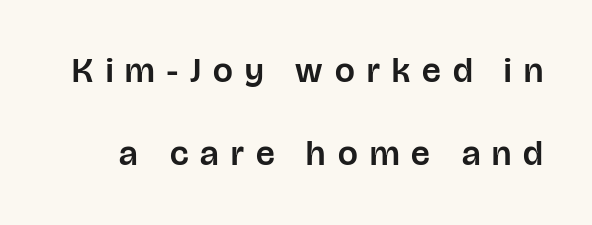
The typography opts for an upright posture over an oblique one. Descenders are the only things crossing below the line. Compared with typical paragraphs, the rows here are farther apart. A typesetter would call this proportional, since set widths differ per character. The passage shown has open, widely tracked lettering throughout.
